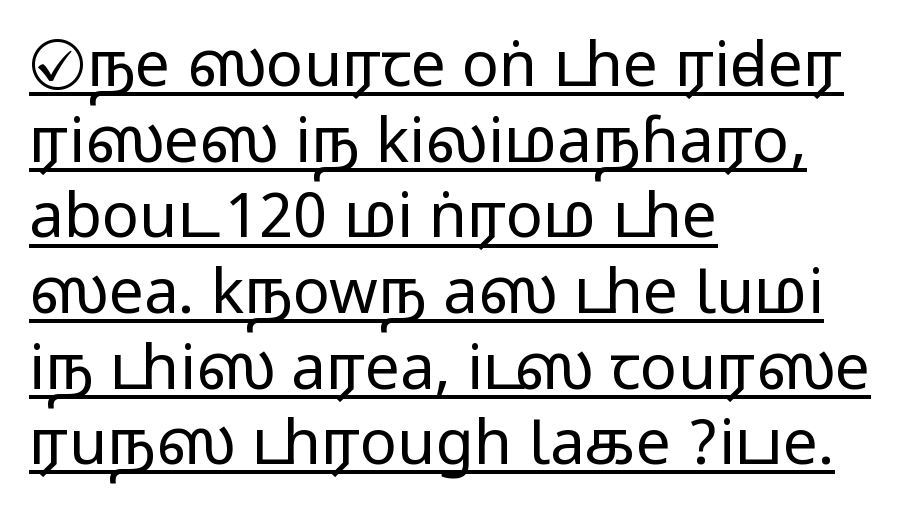
Q: Is the text italic (slanted)? A: No, it is upright.
Q: Is the typeface a serif or a sans-serif typeface? A: Sans-serif.
Q: Is the text underlined? A: Yes.
Q: How is the paragraph aligned? A: Left-aligned.
Q: Is the spacing between letters normal or unusually wide? A: Normal.
Q: Width (condensed, normal, or wide)? A: Wide.
Q: Stroke contrast? A: Medium.
Q: Monospaced? A: No.
